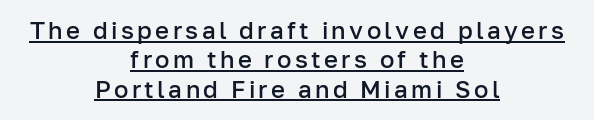
The image shows 24 px text type, upright; set centered, line spacing 1.22x, underlined.
